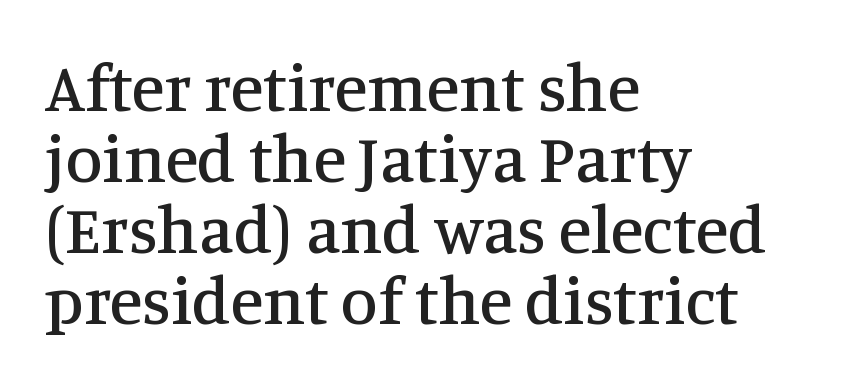
Q: Is the text italic (slanted)? A: No, it is upright.
Q: Is the typeface a serif or a sans-serif typeface? A: Serif.
Q: Is the text underlined? A: No.
Q: How is the paragraph aligned? A: Left-aligned.
Q: Is the spacing between letters normal or unusually wide? A: Normal.
Q: Is the spacing between lines tight, normal or loose? A: Tight.
Q: Width (condensed, normal, or wide)? A: Normal.
Q: Stroke contrast? A: Medium.
Q: x-height? A: Large.
Q: Monospaced? A: No.
